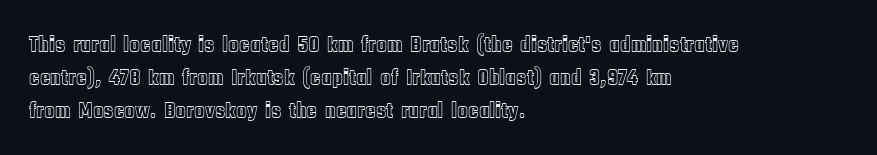
These lines keep a tight, regular rhythm from letter to letter. Vertical spacing — default. No word sits above an underline. The setting favours the left margin, as ordinary paragraphs usually do. The font's upright variant was chosen for this text.
